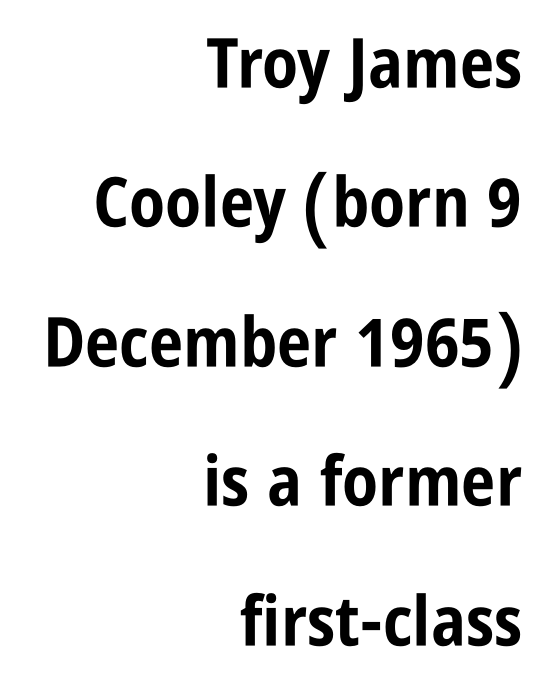
The image shows 69 px bold, condensed sans-serif type, upright; set right-aligned, loose line spacing (2.02x), normal letter spacing, not underlined; low stroke contrast and a large x-height.
